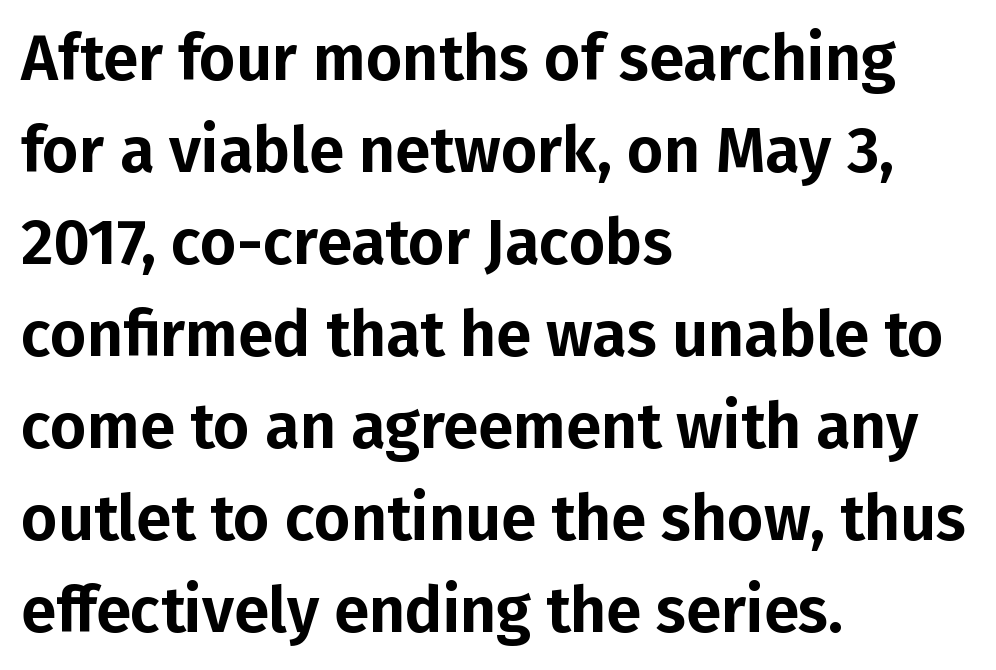
The face used here is proportionally spaced, like ordinary book or web type. Students, observe: this is what conventionally led text looks like. The font family rendered here belongs to the sans-serif group. The typesetter chose a ragged-right arrangement here. In terms of letterspacing, this is plain default setting. Do the letters lean? They stand straight.
